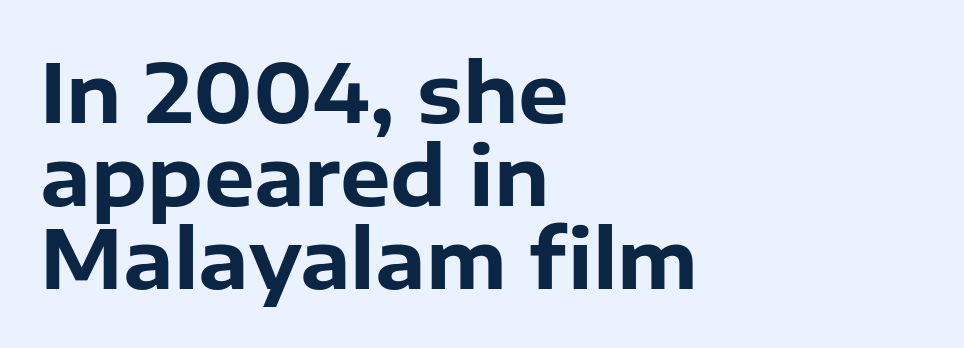
{"serif": "no", "italic": "no", "bold": "yes", "weight": "bold", "width": "normal", "stroke_contrast": "low", "x_height": "medium", "monospaced": "no", "underline": "no", "align": "left", "line_spacing": "tight", "line_spacing_ratio": 1.04, "letter_spacing": "normal", "letter_spacing_em": 0.0, "glyph_px": 80}
